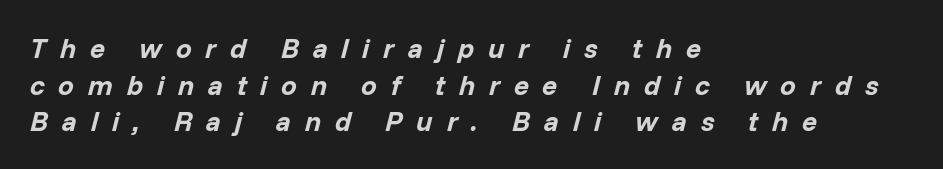
The image shows 28 px bold type, italic (leaning right); set left-aligned, normal line spacing (1.31x), unusually wide letter spacing (+0.49 em), not underlined; low stroke contrast and a medium x-height.
